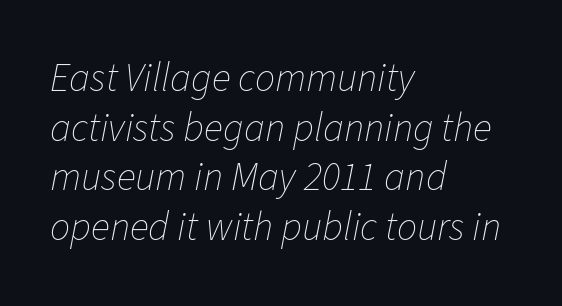
The ragged edge is on the right, which tells us the setting is flush left. Each letter keeps its own natural width here, so spacing adapts to shape. This is not heavy type; no bold has been used. The area under the type is left untouched.
